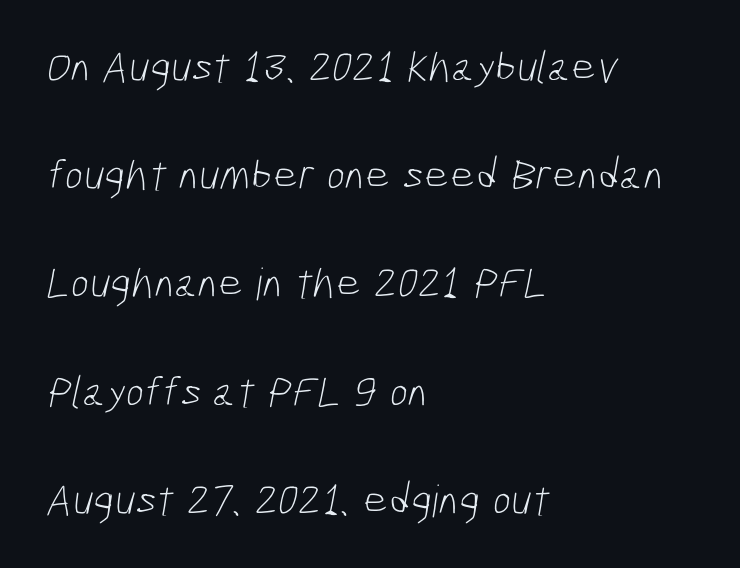
The image shows 44 px light, condensed sans-serif type; set left-aligned, loose line spacing (2.46x), normal letter spacing, not underlined; low stroke contrast and a medium x-height.
